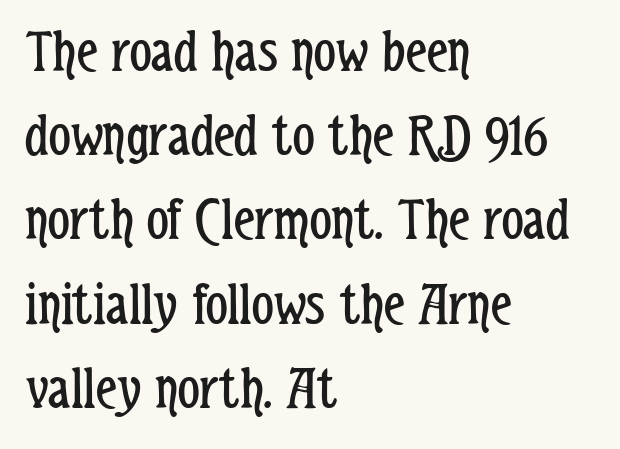
{"serif": "no", "italic": "no", "bold": "no", "weight": "regular", "width": "condensed", "stroke_contrast": "low", "x_height": "medium", "monospaced": "no", "underline": "no", "align": "left", "line_spacing": "normal", "line_spacing_ratio": 1.38, "letter_spacing": "normal", "letter_spacing_em": 0.0, "glyph_px": 61}
